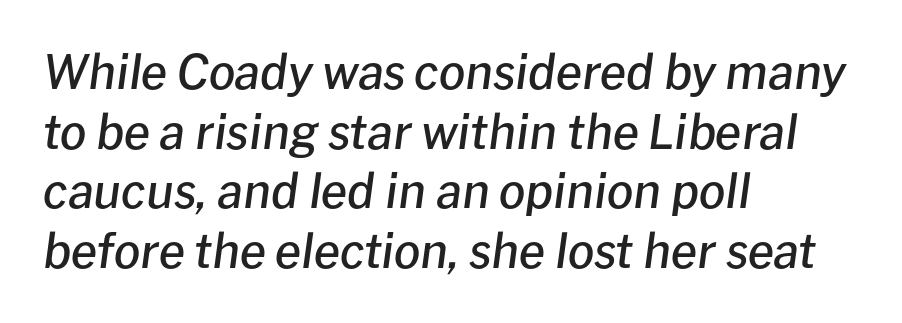
The face used here has a pronounced slope to its letters. In terms of letterspacing, this is plain default setting. Emphasis by weight is partial: semibold. The rag falls on the right side of this text block. Looks like regular typesetting: each glyph gets only the width it needs. The strip under each line holds only bare page.
